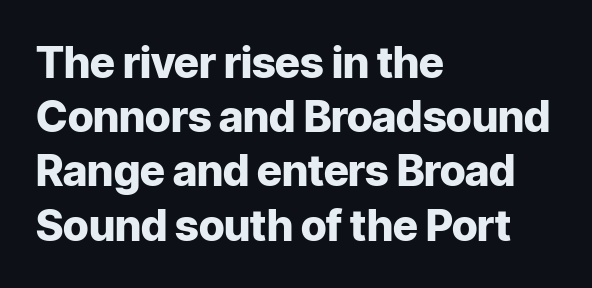
Looks like regular typesetting: each glyph gets only the width it needs. Italic: no, the glyphs are upright roman. Set as a true bold cut, around the 700 mark. Glance below the letters and you will spot only blank space. Whoever set this chose a conventional vertical rhythm. Line starts are locked; line ends wander.
